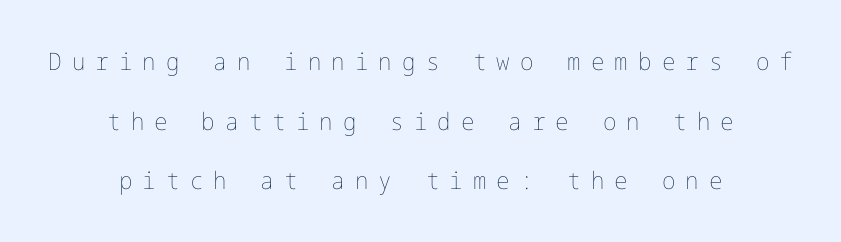
{"italic": "no", "bold": "no", "underline": "no", "align": "center", "line_spacing": "loose", "line_spacing_ratio": 2.48, "letter_spacing": "wide", "letter_spacing_em": 0.42, "glyph_px": 24}
